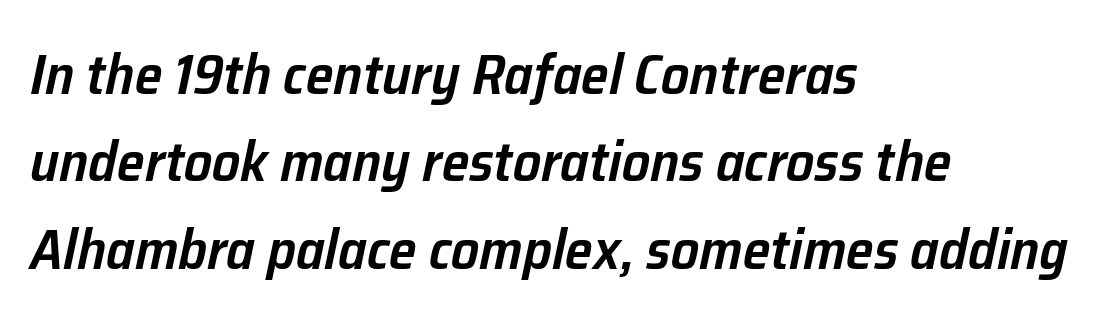
Q: Is the text bold? A: Semi-bold.
Q: Is the text italic (slanted)? A: Yes, it leans right by about 12 degrees.
Q: Is the text underlined? A: No.
Q: How is the paragraph aligned? A: Left-aligned.
Q: Is the spacing between letters normal or unusually wide? A: Normal.
Q: Is the spacing between lines tight, normal or loose? A: Normal.
Q: Width (condensed, normal, or wide)? A: Normal.
Q: Stroke contrast? A: Low.
Q: x-height? A: Medium.
Q: Monospaced? A: No.
